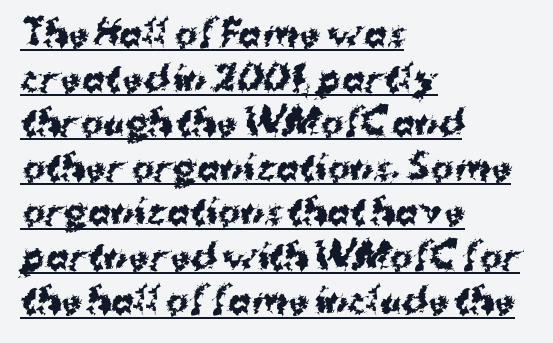
The image shows 34 px bold sans-serif type; set left-aligned, normal line spacing (1.31x), normal letter spacing, underlined; medium stroke contrast and a medium x-height.
